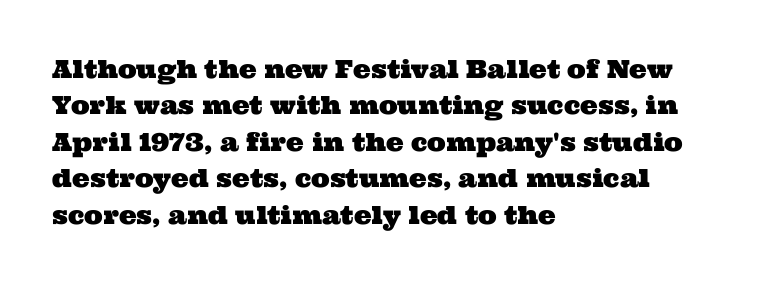
Quick note: interline space is typical. In CSS terms this would be text-align: left. Tracking here is standard; glyphs follow each other at the usual distance. Glance below the letters and you will spot only blank space.
